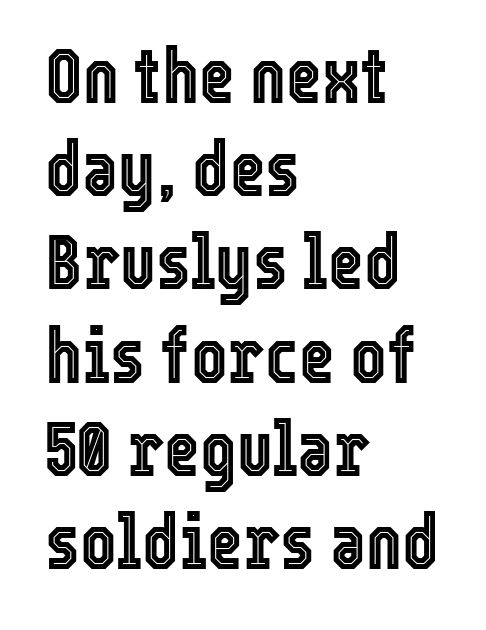
Q: Is the text italic (slanted)? A: No, it is upright.
Q: Is the text underlined? A: No.
Q: How is the paragraph aligned? A: Left-aligned.
Q: Is the spacing between letters normal or unusually wide? A: Normal.
Q: Width (condensed, normal, or wide)? A: Condensed.
Q: x-height? A: Medium.
Q: Monospaced? A: No.
